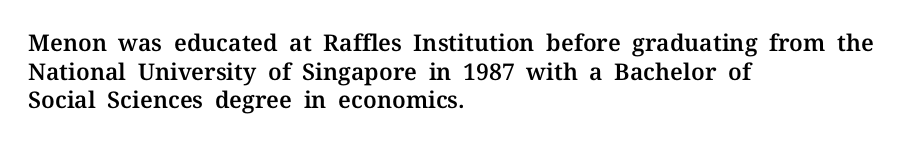
{"italic": "no", "underline": "no", "align": "left", "line_spacing_ratio": 1.24, "letter_spacing": "normal", "letter_spacing_em": 0.0, "glyph_px": 23}
